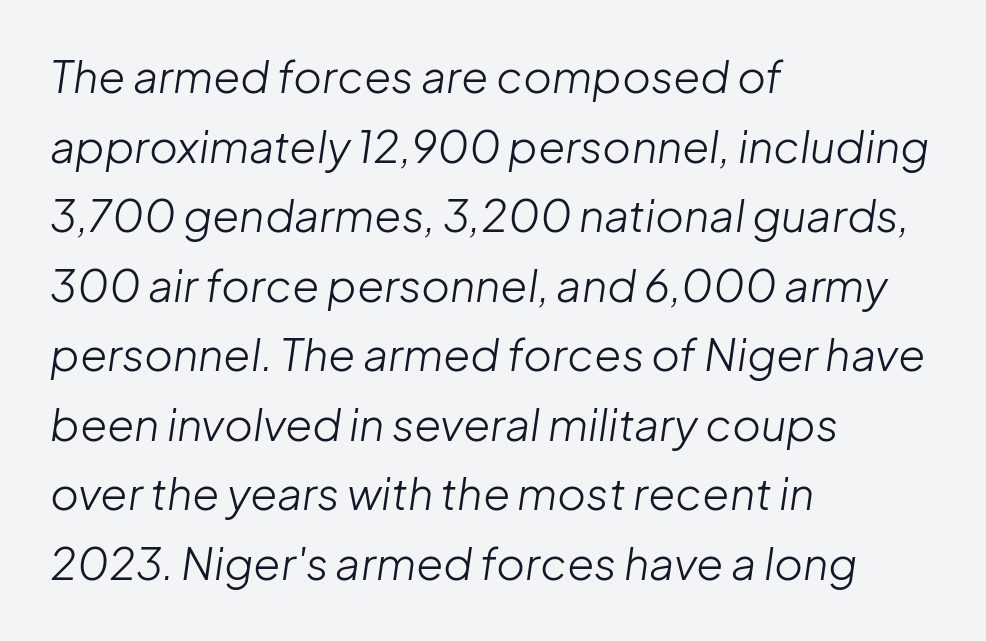
The space directly below the letters is spotless. You could not count columns in this text — the font is proportionally spaced. Tall strokes in this sample are angled rather than plumb. The weight tops out at a normal text grade. Which margin do the lines hug? The left one — the right edge is uneven.
